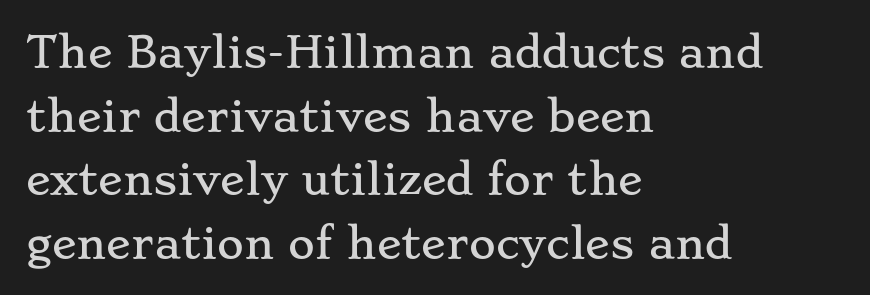
Q: Is the text italic (slanted)? A: No, it is upright.
Q: Is the typeface a serif or a sans-serif typeface? A: Serif.
Q: Is the text underlined? A: No.
Q: How is the paragraph aligned? A: Left-aligned.
Q: Is the spacing between letters normal or unusually wide? A: Normal.
Q: Is the spacing between lines tight, normal or loose? A: Normal.
Q: Width (condensed, normal, or wide)? A: Wide.
Q: Stroke contrast? A: Low.
Q: x-height? A: Small.
Q: Monospaced? A: No.
